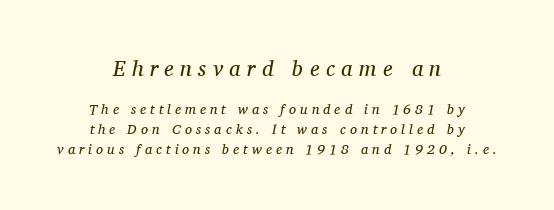
{"italic": "yes", "lean": "right", "slant_degrees": 11, "bold": "no", "underline": "no", "align": "center", "line_spacing": "normal", "line_spacing_ratio": 1.4, "letter_spacing": "wide", "letter_spacing_em": 0.29, "larger_block": "first", "size_ratio": 1.57, "glyph_px": 22}
